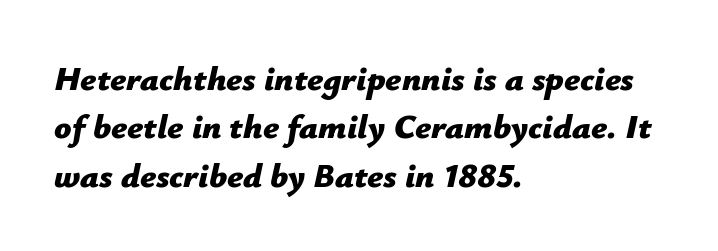
The image shows 34 px bold type, italic (leaning right); set left-aligned, normal line spacing (1.42x), normal letter spacing, not underlined; low stroke contrast and a medium x-height.
